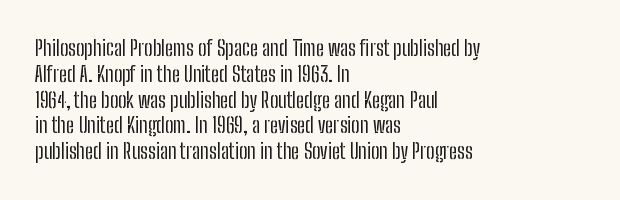
Visually the block forms a straight wall on the left and a jagged coastline on the right. This sample uses plain, unmodified letter spacing. The face looks like a standard text weight, possibly lighter. Check under the words: just untouched page. Does the lettering tilt? It doesn't — this is upright.
